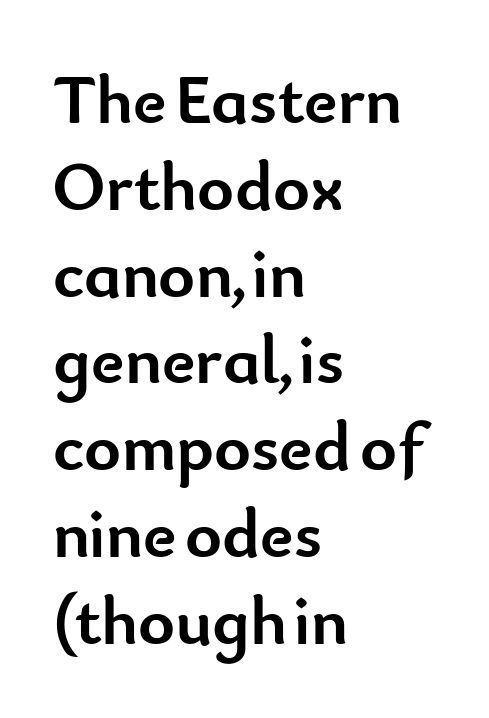
The image shows 70 px semibold sans-serif type, upright; set left-aligned, line spacing 1.24x, normal letter spacing, not underlined; low stroke contrast and a small x-height.
